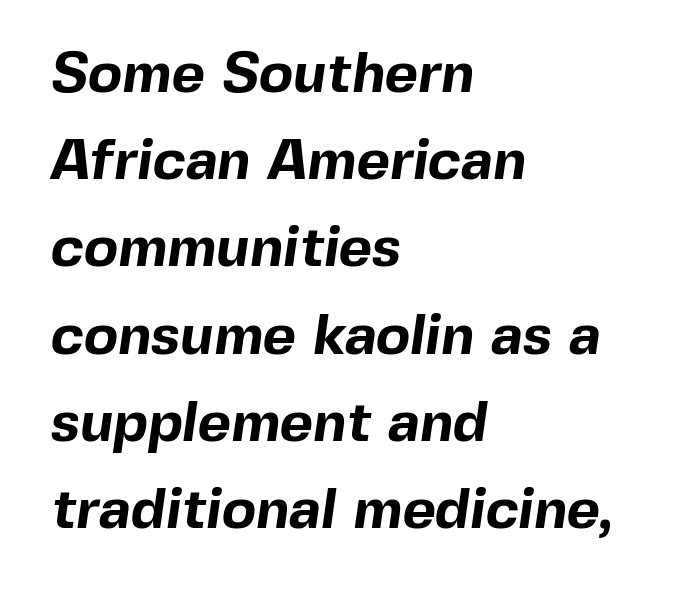
{"serif": "no", "bold": "yes", "weight": "bold", "width": "normal", "x_height": "medium", "monospaced": "no", "underline": "no", "align": "left", "line_spacing": "normal", "line_spacing_ratio": 1.53, "letter_spacing": "normal", "letter_spacing_em": 0.0, "glyph_px": 57}
